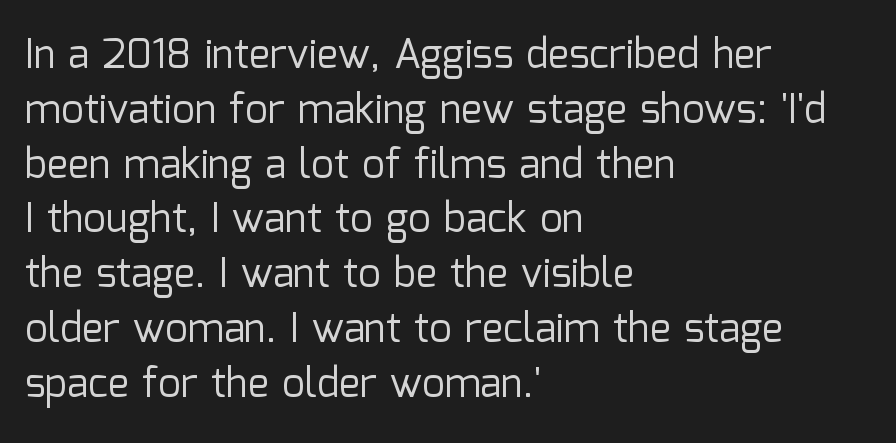
The image shows 40 px regular-weight sans-serif type, upright; set left-aligned, normal line spacing (1.37x), normal letter spacing, not underlined; low stroke contrast and a medium x-height.
